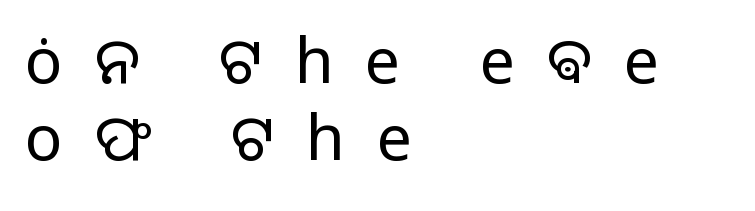
Q: Is the text bold? A: No.
Q: Is the text italic (slanted)? A: No, it is upright.
Q: Is the typeface a serif or a sans-serif typeface? A: Sans-serif.
Q: Is the text underlined? A: No.
Q: How is the paragraph aligned? A: Left-aligned.
Q: Is the spacing between letters normal or unusually wide? A: Unusually wide.
Q: Width (condensed, normal, or wide)? A: Normal.
Q: Stroke contrast? A: Low.
Q: x-height? A: Medium.
Q: Monospaced? A: No.
